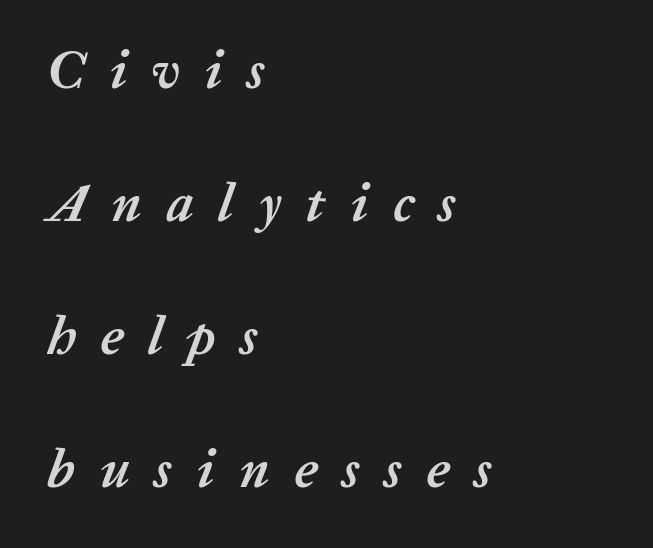
Q: Is the text bold? A: Yes.
Q: Is the text italic (slanted)? A: Yes, it leans right by about 20 degrees.
Q: Is the text underlined? A: No.
Q: How is the paragraph aligned? A: Left-aligned.
Q: Is the spacing between letters normal or unusually wide? A: Unusually wide.
Q: Is the spacing between lines tight, normal or loose? A: Loose.
Q: Width (condensed, normal, or wide)? A: Normal.
Q: Stroke contrast? A: Low.
Q: x-height? A: Medium.
Q: Monospaced? A: No.
